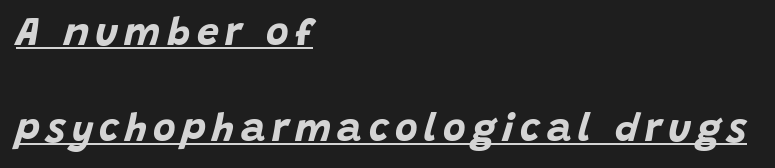
The image shows 39 px bold type, italic (leaning right); set left-aligned, loose line spacing (2.46x), underlined; low stroke contrast and a large x-height.
